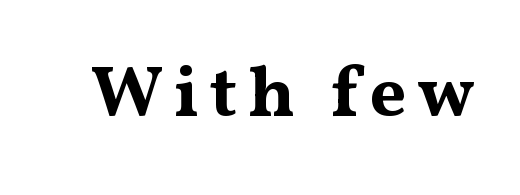
{"serif": "yes", "italic": "no", "bold": "yes", "weight": "bold", "width": "wide", "stroke_contrast": "medium", "x_height": "medium", "monospaced": "no", "underline": "no", "glyph_px": 73}
